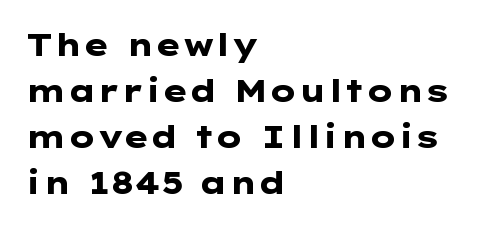
The image shows 31 px heavy, wide sans-serif type, upright; set left-aligned, normal line spacing (1.48x), normal letter spacing, not underlined; low stroke contrast and a medium x-height.
